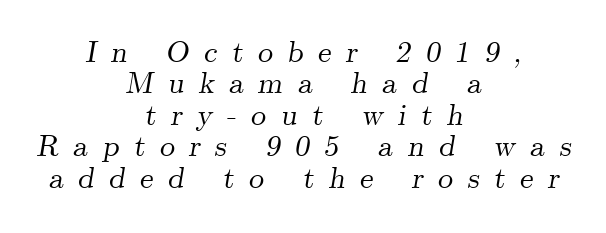
{"serif": "yes", "italic": "yes", "lean": "right", "slant_degrees": 9, "width": "normal", "stroke_contrast": "medium", "x_height": "small", "monospaced": "no", "underline": "no", "align": "center", "line_spacing": "tight", "line_spacing_ratio": 1.05, "letter_spacing": "wide", "letter_spacing_em": 0.48, "glyph_px": 30}
